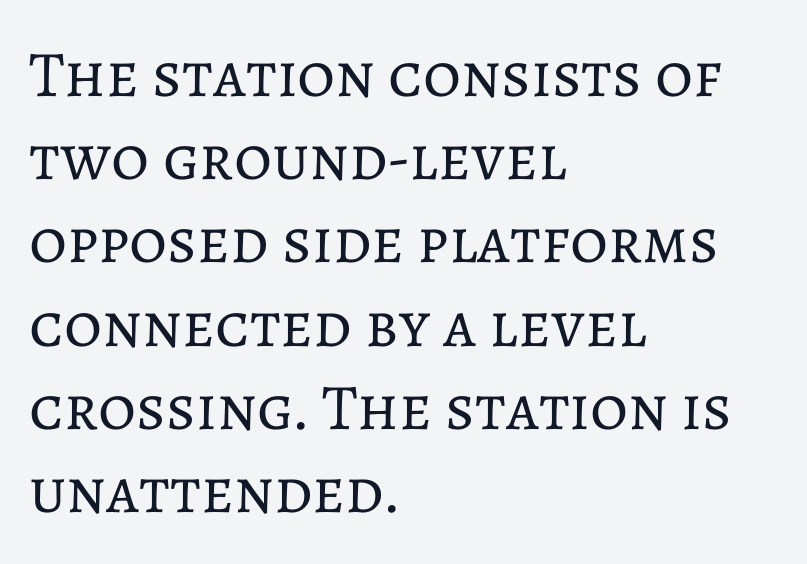
The image shows 65 px regular-weight type, upright; set left-aligned, normal line spacing (1.28x), normal letter spacing, not underlined; low stroke contrast and a medium x-height.
